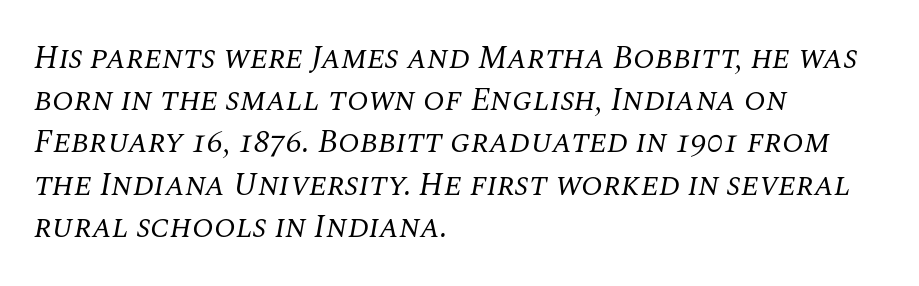
Q: Is the text bold? A: No.
Q: Is the text italic (slanted)? A: Yes, it leans right by about 10 degrees.
Q: Is the typeface a serif or a sans-serif typeface? A: Serif.
Q: Is the text underlined? A: No.
Q: How is the paragraph aligned? A: Left-aligned.
Q: Is the spacing between letters normal or unusually wide? A: Normal.
Q: Is the spacing between lines tight, normal or loose? A: Normal.
Q: Width (condensed, normal, or wide)? A: Normal.
Q: Stroke contrast? A: Medium.
Q: x-height? A: Large.
Q: Monospaced? A: No.
